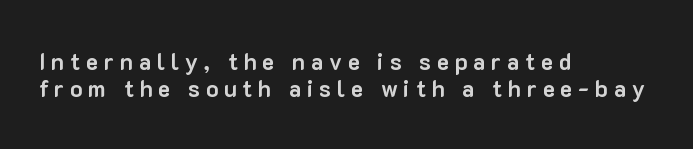
{"italic": "no", "bold": "yes", "underline": "no", "align": "left", "line_spacing_ratio": 1.17, "letter_spacing": "wide", "letter_spacing_em": 0.25, "glyph_px": 23}
